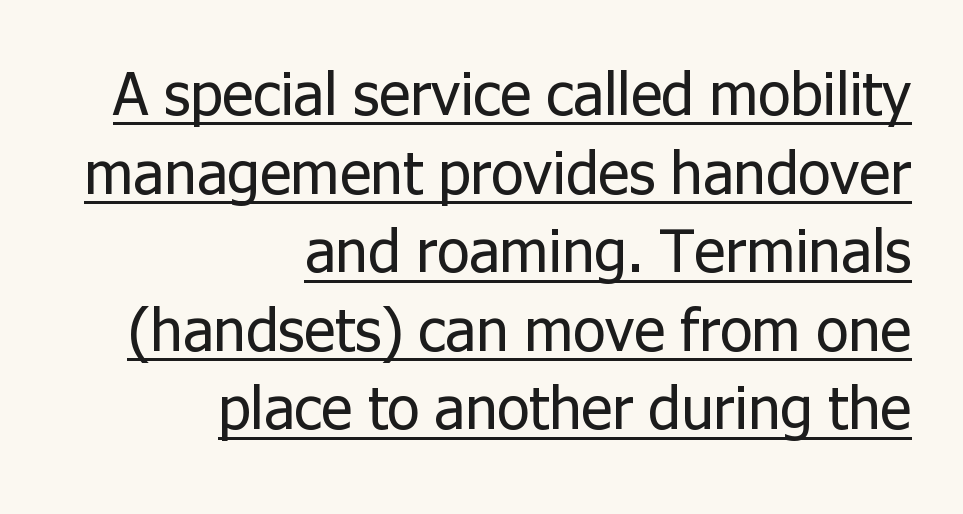
{"serif": "no", "italic": "no", "bold": "no", "weight": "regular", "width": "normal", "stroke_contrast": "low", "x_height": "medium", "monospaced": "no", "underline": "yes", "align": "right", "line_spacing": "normal", "line_spacing_ratio": 1.31, "letter_spacing": "normal", "letter_spacing_em": 0.0, "glyph_px": 60}
